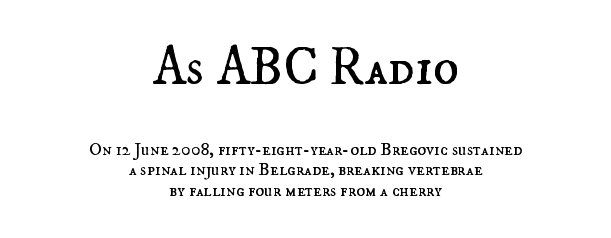
Descenders hang freely into open space. You could not count columns in this text — the font is proportionally spaced. The lines are quadded center. Each new line begins almost immediately beneath the previous one. This sample uses an upright cut, with every glyph sitting square on the baseline.
